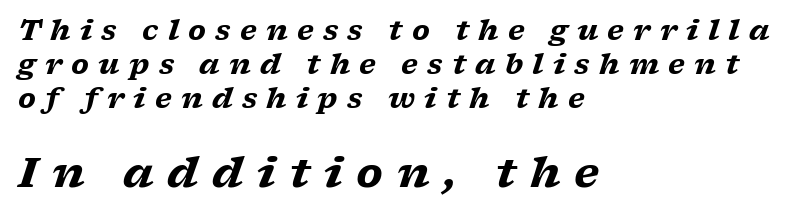
Observe the wide spacing: letters keep a clear distance from each other. Serifs: yes, visible at the terminals of the letterforms. The text carries the slant typical of an italic or oblique font. Heavy, bold letterforms.
